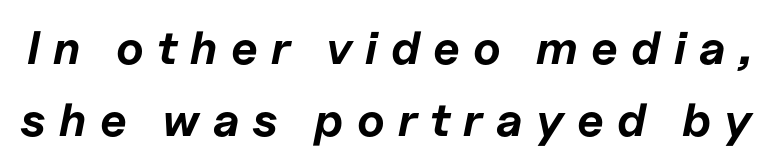
The image shows 47 px bold type, italic (leaning right); set normal line spacing (1.54x), unusually wide letter spacing (+0.28 em), not underlined; low stroke contrast and a medium x-height.
